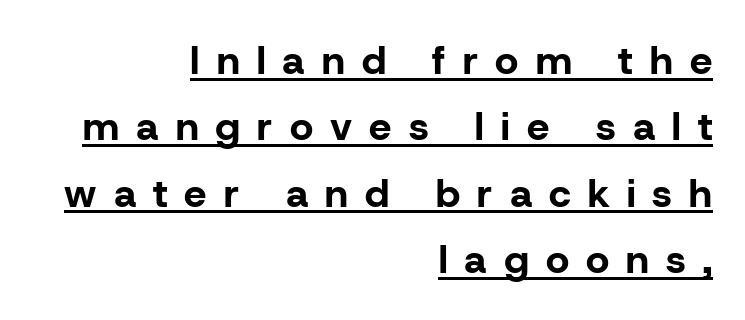
Does the copy run flush right? Yes — the right margin is perfectly even. Somebody hit Ctrl+U on this one — the words are underlined. You could not count columns in this text — the font is proportionally spaced. How heavy is the stroke? Heavy — this is a bold.
